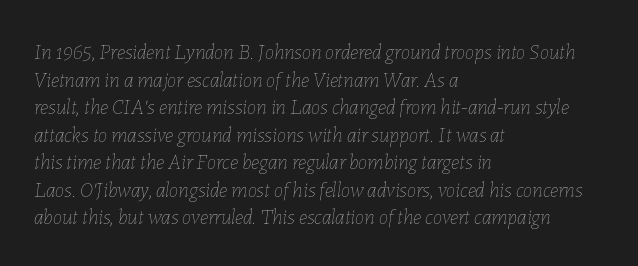
{"italic": "yes", "lean": "right", "slant_degrees": 7, "bold": "no", "underline": "no", "align": "left", "line_spacing": "normal", "line_spacing_ratio": 1.31, "letter_spacing": "normal", "letter_spacing_em": 0.0, "glyph_px": 21}
